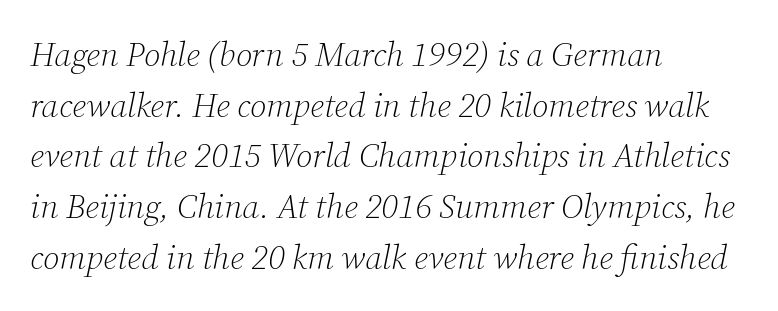
Caption: standard tracking, unaltered. Typographically, this falls in the serif category. Slant detected: the letters are inclined. In terms of leading, this rendering sits right in the middle.
